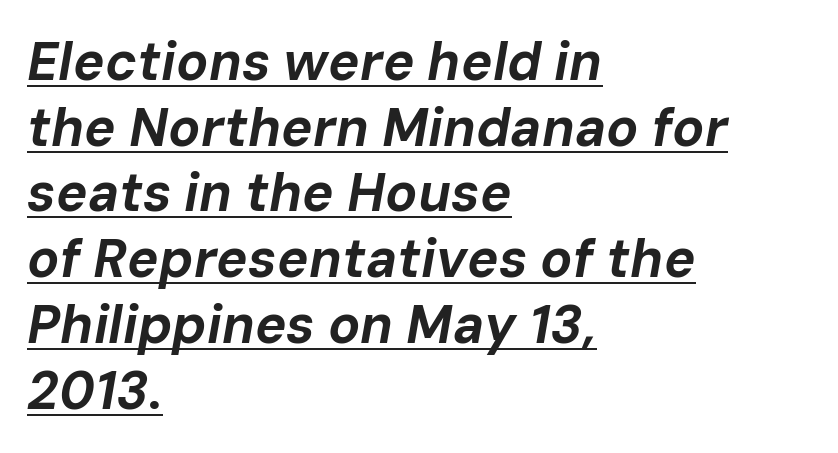
Q: Is the text bold? A: Yes.
Q: Is the text italic (slanted)? A: Yes, it leans right by about 10 degrees.
Q: Is the text underlined? A: Yes.
Q: How is the paragraph aligned? A: Left-aligned.
Q: Is the spacing between letters normal or unusually wide? A: Normal.
Q: Width (condensed, normal, or wide)? A: Normal.
Q: Stroke contrast? A: Low.
Q: x-height? A: Medium.
Q: Monospaced? A: No.
